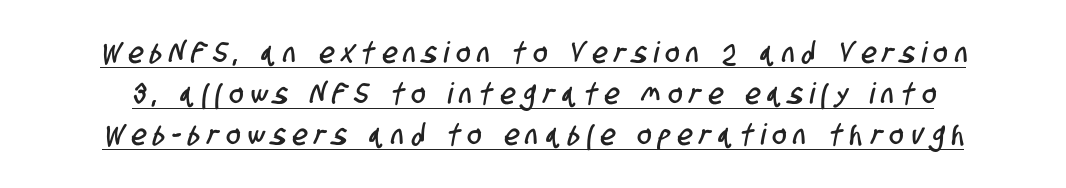
The image shows 29 px condensed sans-serif type; set normal line spacing (1.41x), unusually wide letter spacing (+0.27 em), underlined; low stroke contrast and a large x-height.
